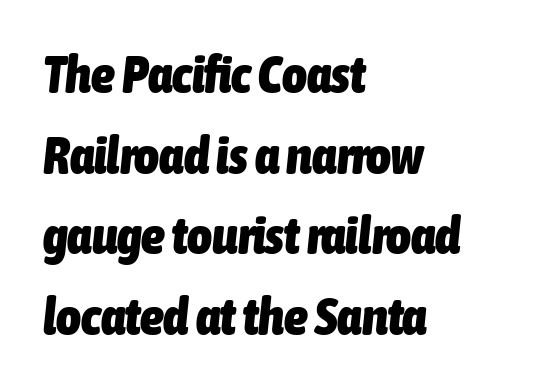
Q: Is the text bold? A: Yes.
Q: Is the text italic (slanted)? A: Yes, it leans right by about 6 degrees.
Q: Is the text underlined? A: No.
Q: How is the paragraph aligned? A: Left-aligned.
Q: Is the spacing between letters normal or unusually wide? A: Normal.
Q: Is the spacing between lines tight, normal or loose? A: Normal.
Q: Width (condensed, normal, or wide)? A: Condensed.
Q: Stroke contrast? A: Low.
Q: x-height? A: Medium.
Q: Monospaced? A: No.
